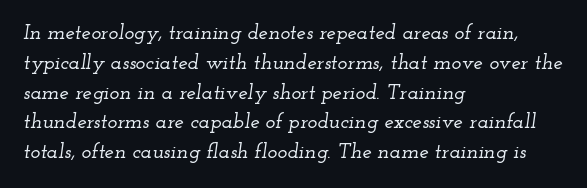
Q: Is the text italic (slanted)? A: Yes, it leans right by about 12 degrees.
Q: Is the text underlined? A: No.
Q: How is the paragraph aligned? A: Left-aligned.
Q: Is the spacing between letters normal or unusually wide? A: Normal.
Q: Is the spacing between lines tight, normal or loose? A: Normal.
